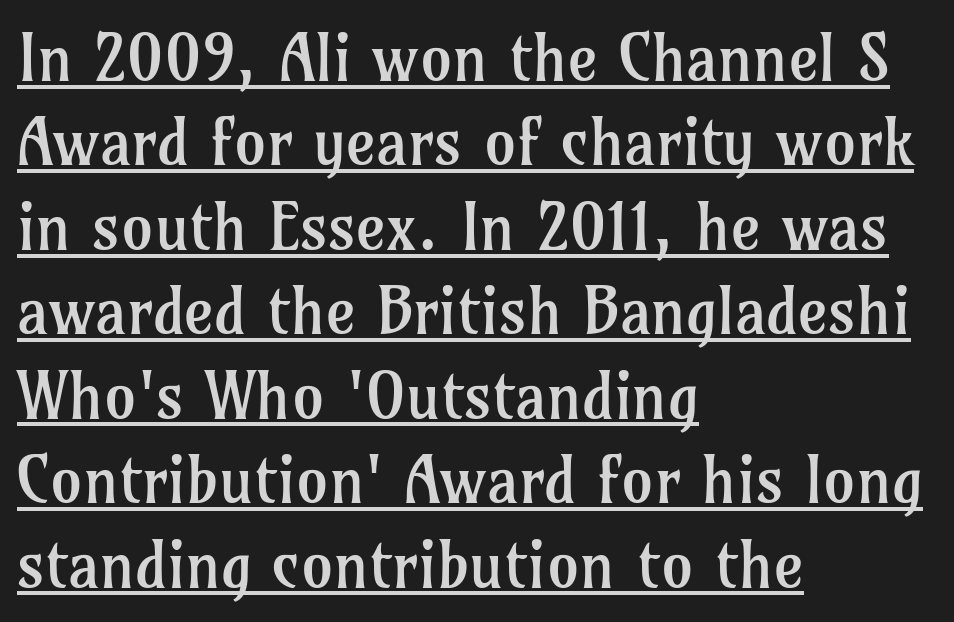
Q: Is the text bold? A: No.
Q: Is the text italic (slanted)? A: No, it is upright.
Q: Is the typeface a serif or a sans-serif typeface? A: Serif.
Q: Is the text underlined? A: Yes.
Q: How is the paragraph aligned? A: Left-aligned.
Q: Is the spacing between letters normal or unusually wide? A: Normal.
Q: Is the spacing between lines tight, normal or loose? A: Normal.
Q: Width (condensed, normal, or wide)? A: Normal.
Q: Stroke contrast? A: Low.
Q: x-height? A: Medium.
Q: Monospaced? A: No.
